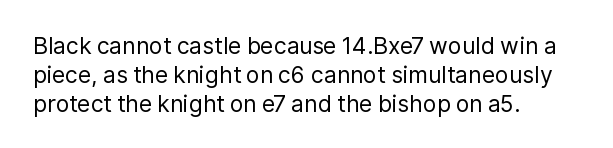
The image shows 23 px text type, upright; set left-aligned, normal line spacing (1.26x), normal letter spacing, not underlined.
